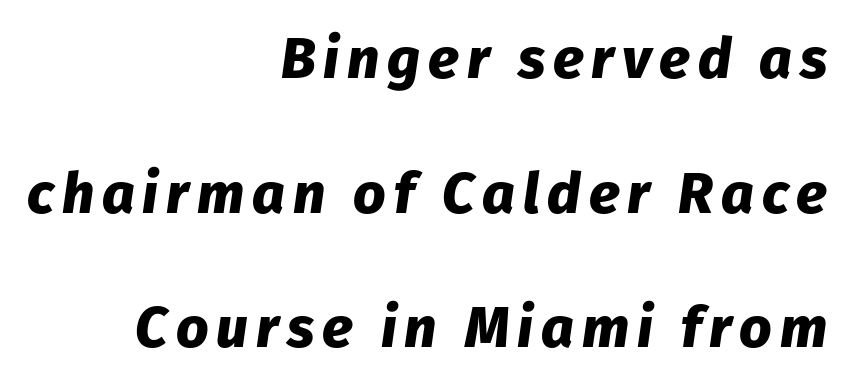
The image shows 57 px heavy type, italic (leaning right); set right-aligned, loose line spacing (2.36x), not underlined; low stroke contrast and a medium x-height.
